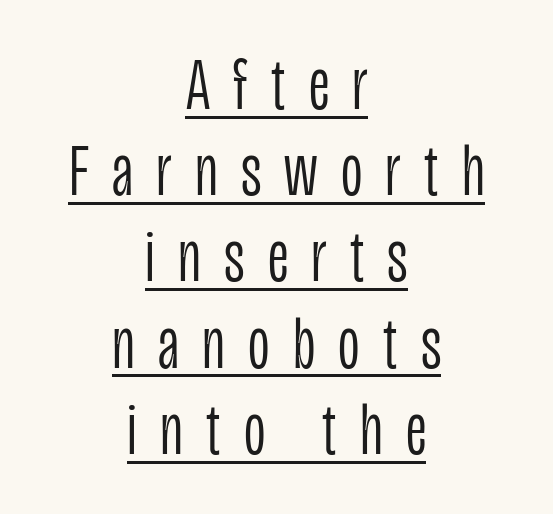
The rag falls on both sides of this text block equally. Unbolded letterforms with no extra heft. Tracking value appears strongly positive — letters spread wide. A rule runs beneath these lines of type. Each letter's strokes conclude bluntly, with no projecting serifs.
